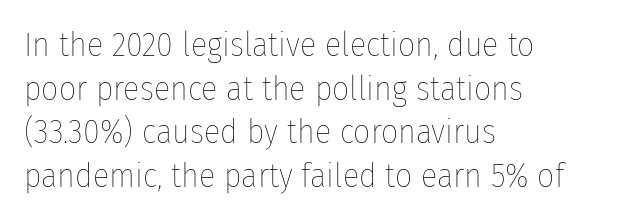
The image shows 34 px thin, condensed type, upright; set left-aligned, normal line spacing (1.28x), normal letter spacing, not underlined; low stroke contrast and a medium x-height.
